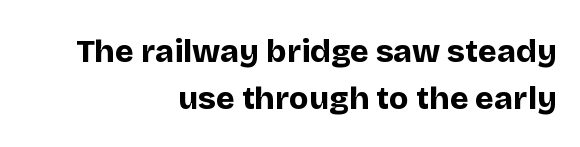
The gaps between neighbouring characters are ordinary and unremarkable. This sample is right-justified, so line beginnings fall wherever the words allow. The glyphs in this specimen are sans serif. Students, observe: this is what conventionally led text looks like. The strokes are fattened all the way to bold. Has an underline been added? It has not.
